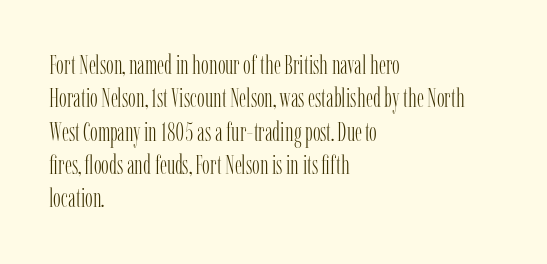
{"italic": "no", "bold": "no", "underline": "no", "align": "left", "line_spacing": "normal", "line_spacing_ratio": 1.28, "letter_spacing": "normal", "letter_spacing_em": 0.0, "glyph_px": 26}
